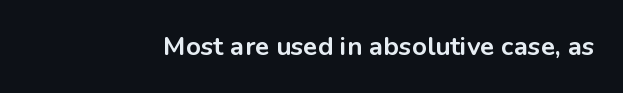
Q: Is the text bold? A: Yes.
Q: Is the text italic (slanted)? A: No, it is upright.
Q: Is the text underlined? A: No.
Q: Is the spacing between letters normal or unusually wide? A: Normal.
